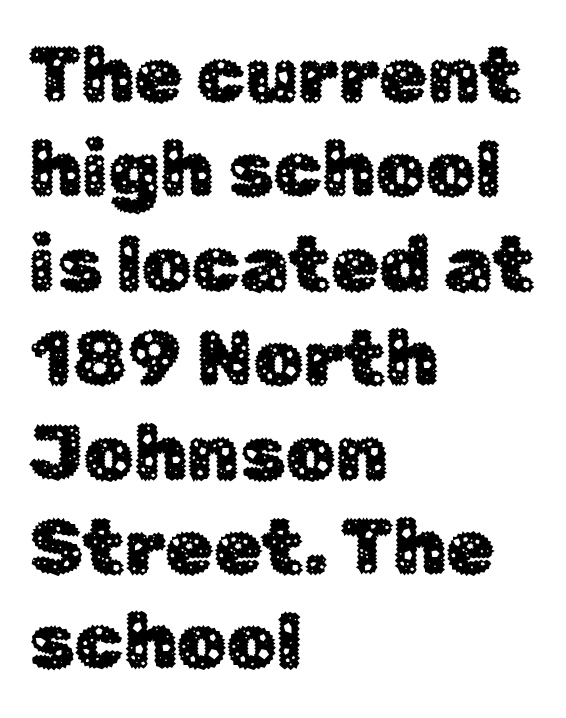
The face used here is a sans, in the tradition of grotesques and geometrics. Spacing verdict: proportional, widths tailored to each character. The lines in this sample share a left origin and differ only in where they stop. A clean baseline with only descenders dipping below it. How are the letters spaced? Ordinarily, with no added tracking.
